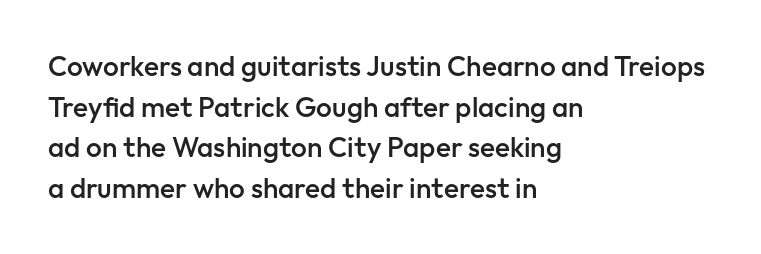
Q: Is the text bold? A: Semi-bold.
Q: Is the text italic (slanted)? A: No, it is upright.
Q: Is the typeface a serif or a sans-serif typeface? A: Sans-serif.
Q: Is the text underlined? A: No.
Q: How is the paragraph aligned? A: Left-aligned.
Q: Is the spacing between letters normal or unusually wide? A: Normal.
Q: Is the spacing between lines tight, normal or loose? A: Normal.
Q: Width (condensed, normal, or wide)? A: Normal.
Q: Stroke contrast? A: Low.
Q: x-height? A: Medium.
Q: Monospaced? A: No.
